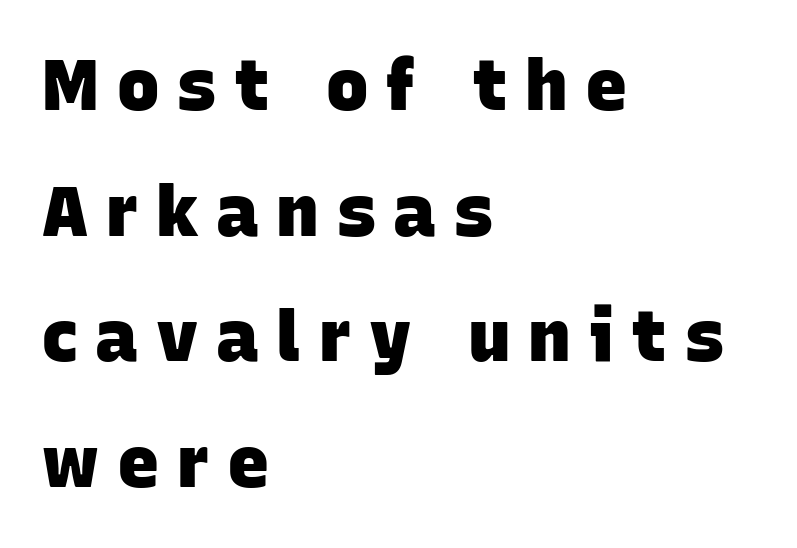
The tracking reads as deliberately expanded to a designer's eye. Typographically, this falls in the sans-serif category. The glyphs have the mass of a bold cut. The face used here is proportionally spaced, like ordinary book or web type.
